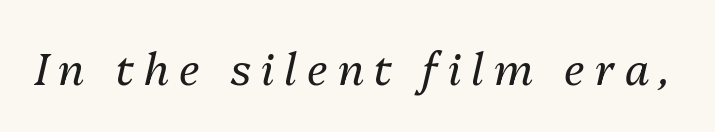
The image shows 44 px regular-weight type, italic (leaning right); set unusually wide letter spacing (+0.23 em), not underlined; medium stroke contrast and a medium x-height.
